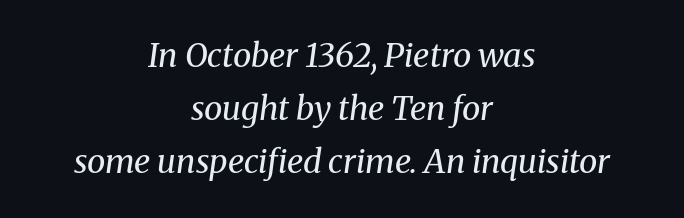
Q: Is the text bold? A: No.
Q: Is the text italic (slanted)? A: Yes, it leans right by about 8 degrees.
Q: Is the typeface a serif or a sans-serif typeface? A: Serif.
Q: Is the text underlined? A: No.
Q: How is the paragraph aligned? A: Centered.
Q: Is the spacing between letters normal or unusually wide? A: Normal.
Q: Is the spacing between lines tight, normal or loose? A: Normal.
Q: Width (condensed, normal, or wide)? A: Normal.
Q: Stroke contrast? A: Medium.
Q: x-height? A: Medium.
Q: Monospaced? A: No.
